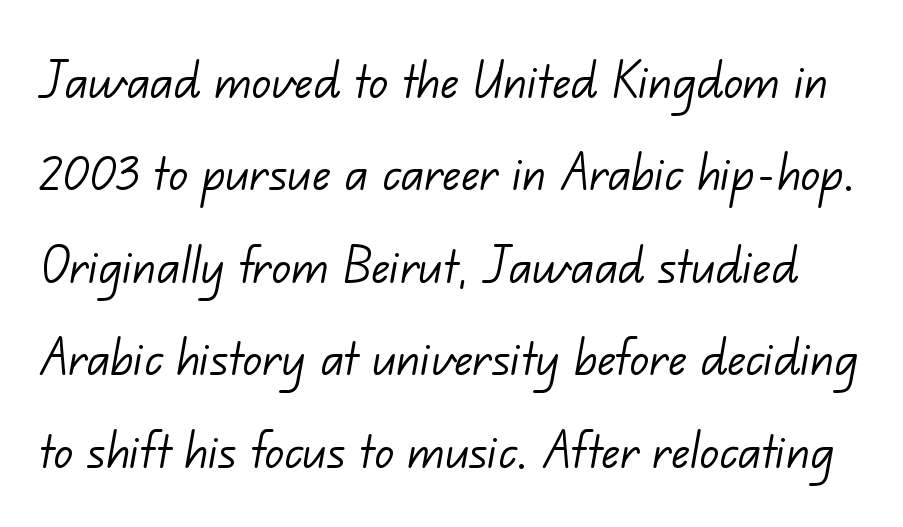
{"serif": "no", "bold": "no", "weight": "light", "width": "normal", "stroke_contrast": "low", "x_height": "small", "monospaced": "no", "underline": "no", "line_spacing": "normal", "line_spacing_ratio": 1.54, "letter_spacing": "normal", "letter_spacing_em": 0.0, "glyph_px": 60}
